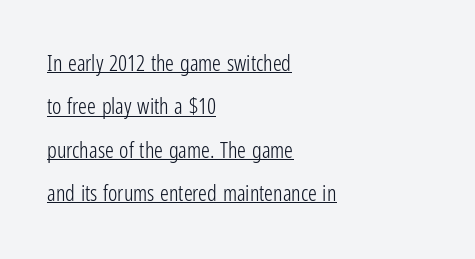
The image shows 22 px text type, upright; set left-aligned, loose line spacing (1.97x), normal letter spacing, underlined.
